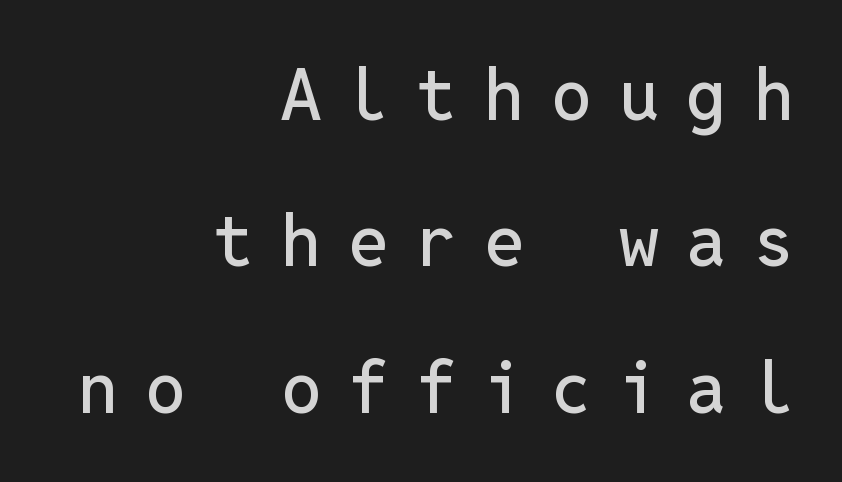
{"serif": "no", "italic": "no", "width": "normal", "stroke_contrast": "low", "x_height": "medium", "monospaced": "yes", "underline": "no", "align": "right", "line_spacing": "loose", "line_spacing_ratio": 2.06, "letter_spacing": "wide", "letter_spacing_em": 0.39, "glyph_px": 71}
